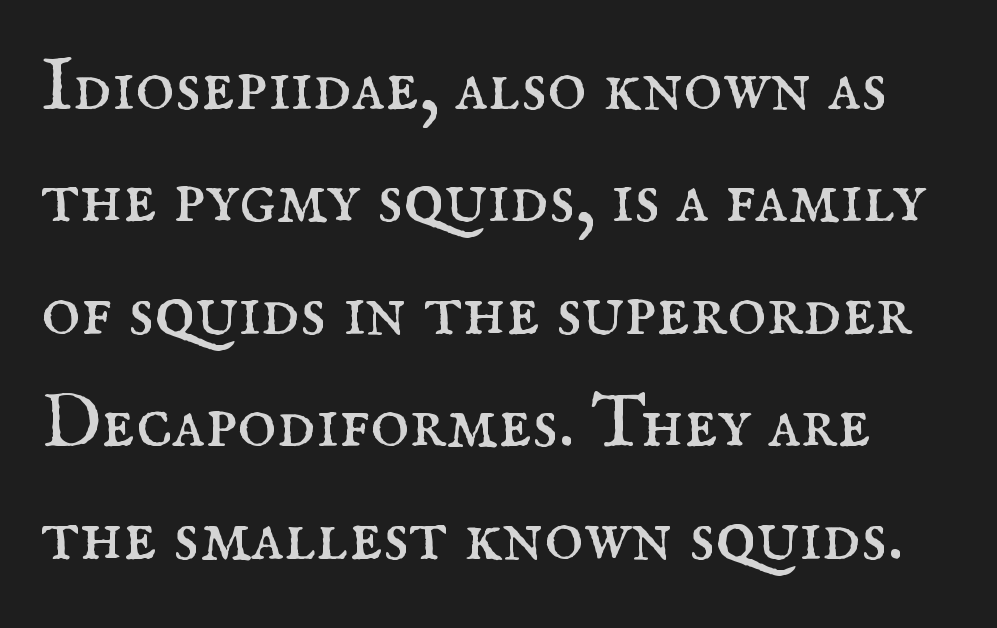
The image shows 75 px regular-weight serif type, upright; set normal line spacing (1.5x), normal letter spacing, not underlined; medium stroke contrast and a small x-height.
